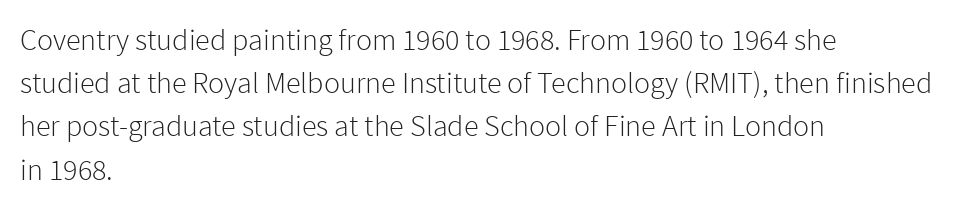
{"serif": "no", "italic": "no", "bold": "no", "weight": "light", "width": "normal", "stroke_contrast": "low", "x_height": "medium", "monospaced": "no", "underline": "no", "align": "left", "line_spacing": "normal", "line_spacing_ratio": 1.44, "letter_spacing": "normal", "letter_spacing_em": 0.0, "glyph_px": 30}
